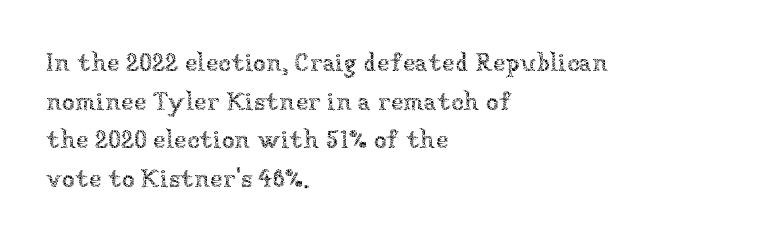
Q: Is the text bold? A: No.
Q: Is the text italic (slanted)? A: No, it is upright.
Q: Is the text underlined? A: No.
Q: How is the paragraph aligned? A: Left-aligned.
Q: Is the spacing between letters normal or unusually wide? A: Normal.
Q: Is the spacing between lines tight, normal or loose? A: Normal.
